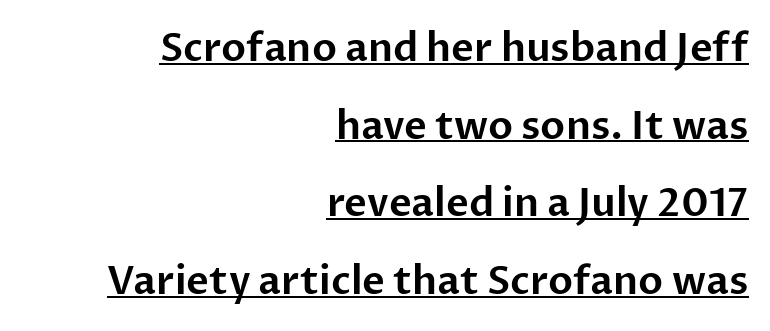
Line spacing here is loose. A baseline rule has been typeset under these characters. Is the block centered? No — it sits flush against the right margin. Nope, not italic — everything's standing straight. To sum up the face: it is a sans, with no serifs. Is this a fixed-width face? No — the glyphs have proportional, varying widths.
